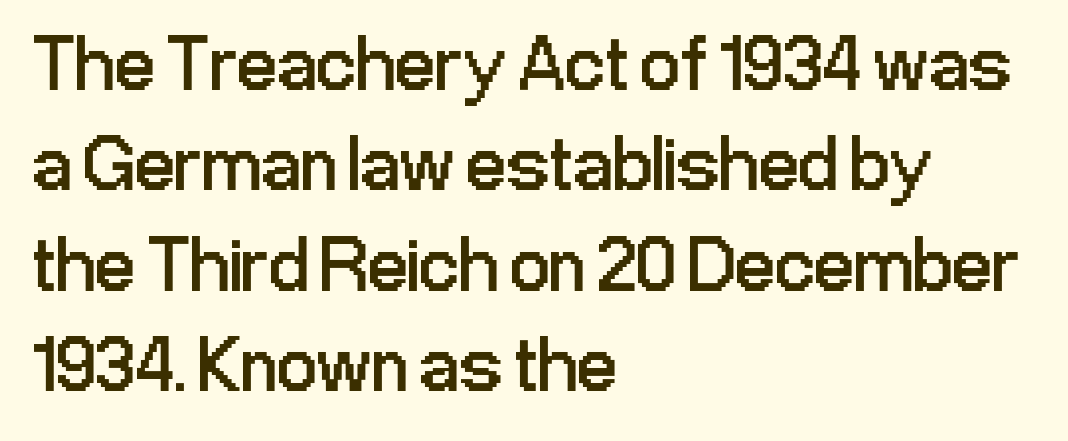
Q: Is the text bold? A: No.
Q: Is the text italic (slanted)? A: No, it is upright.
Q: Is the typeface a serif or a sans-serif typeface? A: Sans-serif.
Q: Is the text underlined? A: No.
Q: How is the paragraph aligned? A: Left-aligned.
Q: Is the spacing between letters normal or unusually wide? A: Normal.
Q: Is the spacing between lines tight, normal or loose? A: Normal.
Q: Width (condensed, normal, or wide)? A: Condensed.
Q: Stroke contrast? A: Low.
Q: x-height? A: Medium.
Q: Monospaced? A: No.
